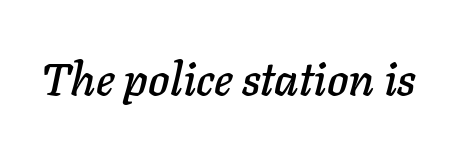
The image shows 46 px text type, italic (leaning right); set normal letter spacing, not underlined; low stroke contrast and a medium x-height.
